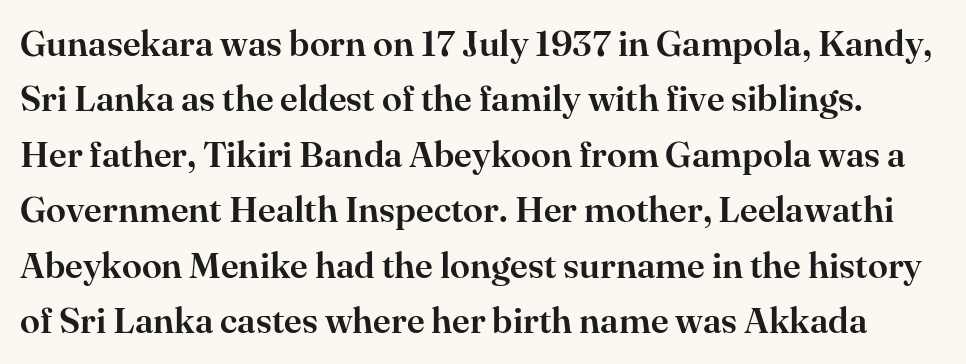
{"serif": "yes", "italic": "no", "width": "normal", "stroke_contrast": "high", "x_height": "small", "monospaced": "no", "underline": "no", "line_spacing": "normal", "line_spacing_ratio": 1.54, "letter_spacing": "normal", "letter_spacing_em": 0.0, "glyph_px": 36}
